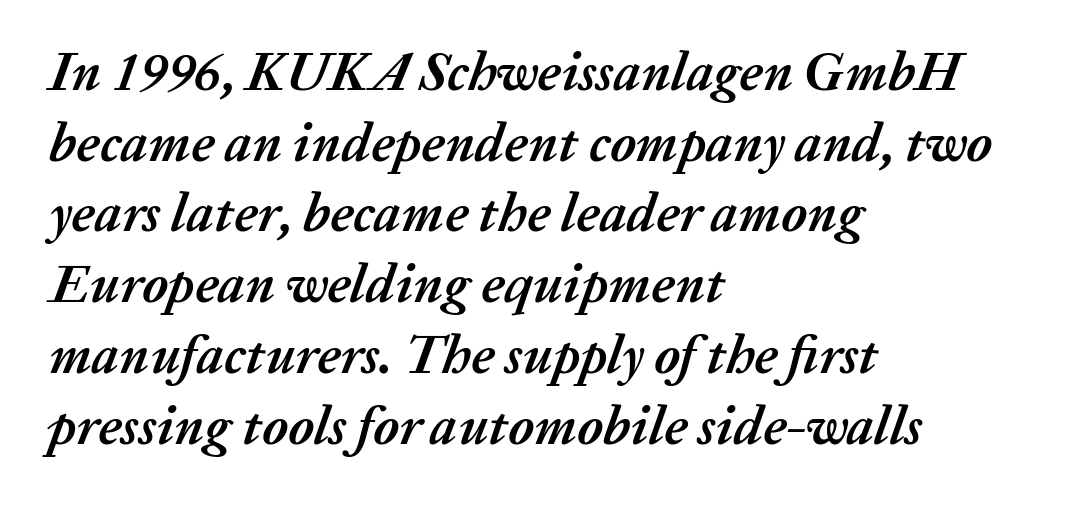
Compared with typical paragraphs, the rows here are spaced about the same. Honestly, the letter spacing is just normal — you wouldn't notice it. Does the copy run flush right? No — it runs flush left. These lines are rendered in a variable-pitch font.
